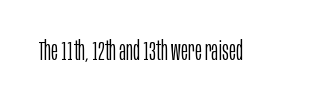
{"italic": "no", "bold": "no", "underline": "no", "letter_spacing": "normal", "letter_spacing_em": 0.0, "glyph_px": 27}
